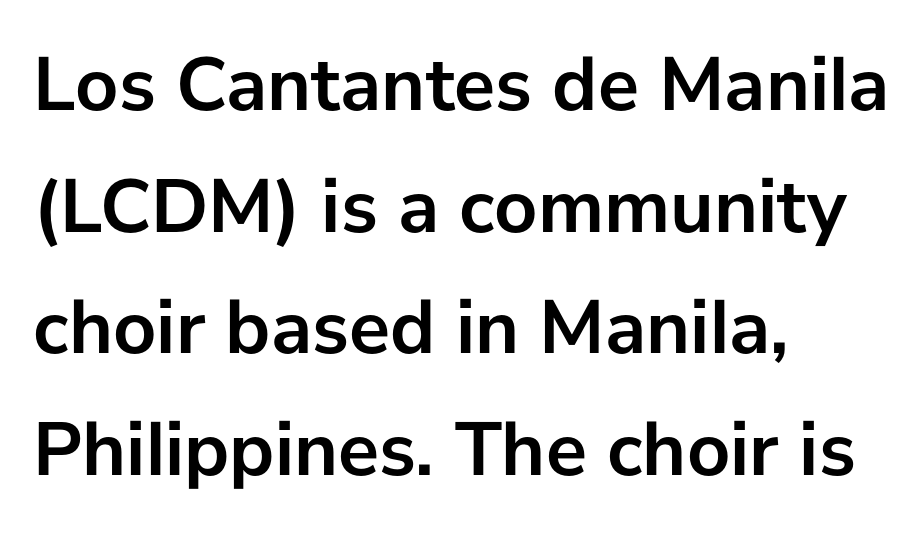
The passage shown is emphatically bold. Horizontal alignment here is leftward, the default for most running prose. Type without underlining. Inter-character spacing is left at the font's built-in metrics. Does the lettering tilt? It doesn't — this is upright.
